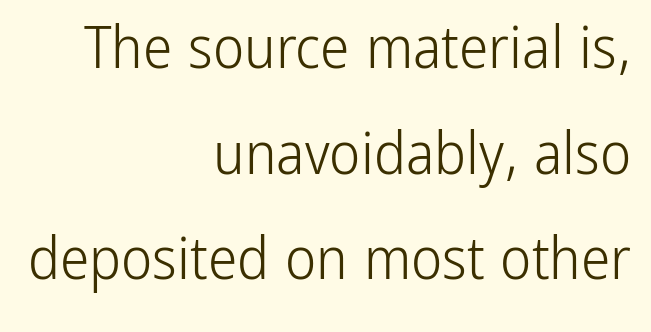
Tracking value appears to be zero — textbook default spacing. This is not heavy type; no bold has been used. These lines are set flush right with a ragged left edge. This is the regular roman posture of the typeface. Check where the strokes stop: nothing finishes them off — pure sans.
